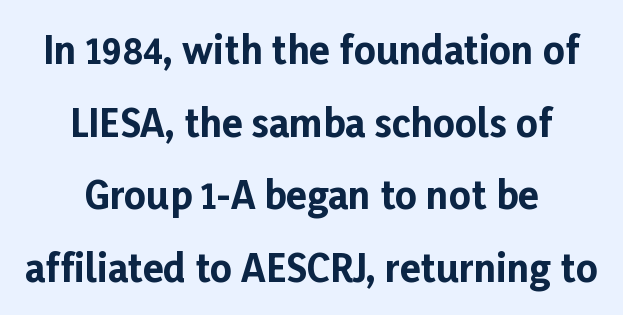
How heavy is the stroke? Heavy — this is a bold. The letters advance in unequal steps, a hallmark of proportional type. This block would shrink considerably if given ordinary leading; it's expanded now. This is sans-serif lettering, the kind often seen on screens and signage. The strip under each line holds only bare page.
